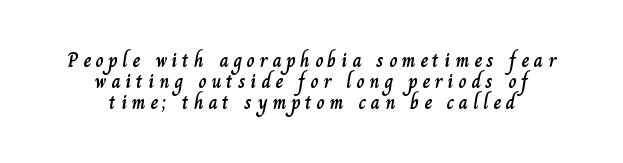
Centered paragraph, ragged on both sides. Clear beneath every line of the passage. Vertically, the passage feels compressed, each row crowding the next. These lines have a slow, spaced-out rhythm from letter to letter.
